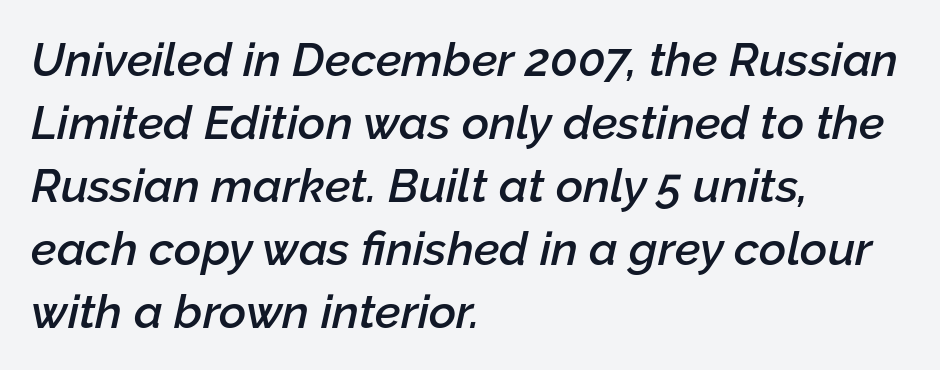
Stems and bowls a touch heavier than normal — semibold. Does the copy run flush right? No — it runs flush left. The tracking reads as untouched default to a designer's eye. Leading: standard.
